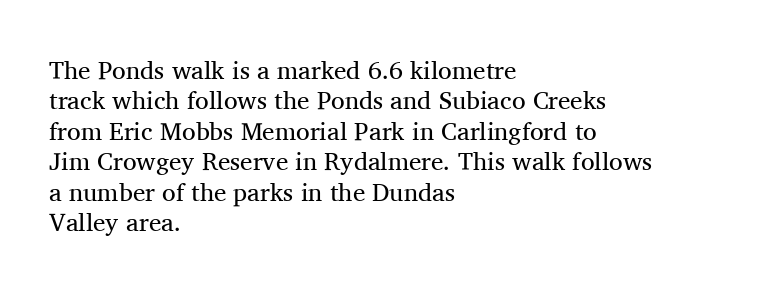
Q: Is the text bold? A: No.
Q: Is the text italic (slanted)? A: No, it is upright.
Q: Is the text underlined? A: No.
Q: How is the paragraph aligned? A: Left-aligned.
Q: Is the spacing between letters normal or unusually wide? A: Normal.
